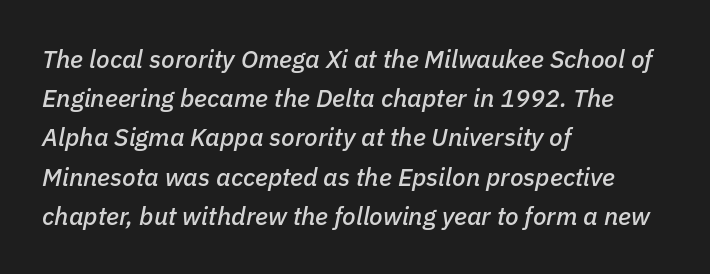
Q: Is the text italic (slanted)? A: Yes, it leans right by about 11 degrees.
Q: Is the text underlined? A: No.
Q: How is the paragraph aligned? A: Left-aligned.
Q: Is the spacing between letters normal or unusually wide? A: Normal.
Q: Is the spacing between lines tight, normal or loose? A: Normal.
